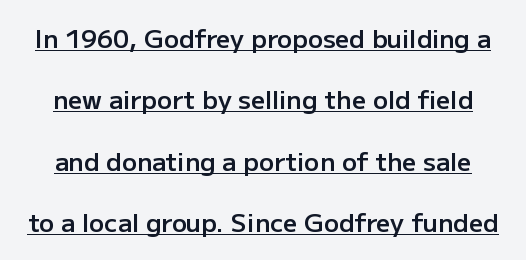
One glance says open: line gaps are wider than usual. The specimen includes a rule beneath the text block's lines. Italic? Not at all — the glyphs are vertical. Bold? Not quite — semibold, heavier than regular but stopping short.
